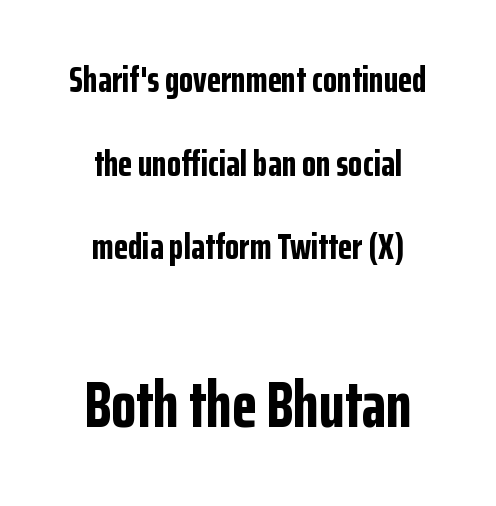
{"serif": "no", "italic": "no", "bold": "yes", "weight": "bold", "width": "condensed", "stroke_contrast": "low", "x_height": "medium", "monospaced": "no", "underline": "no", "align": "center", "line_spacing": "loose", "line_spacing_ratio": 2.26, "letter_spacing": "normal", "letter_spacing_em": 0.0, "larger_block": "second", "size_ratio": 1.76, "glyph_px": 65}
